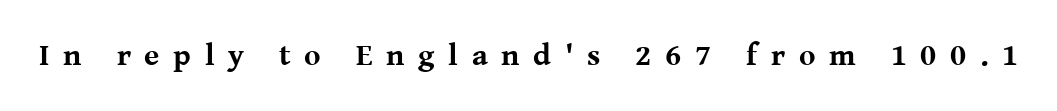
Q: Is the text bold? A: Yes.
Q: Is the text italic (slanted)? A: No, it is upright.
Q: Is the typeface a serif or a sans-serif typeface? A: Serif.
Q: Is the text underlined? A: No.
Q: Is the spacing between letters normal or unusually wide? A: Unusually wide.
Q: Width (condensed, normal, or wide)? A: Normal.
Q: Stroke contrast? A: Medium.
Q: x-height? A: Medium.
Q: Monospaced? A: No.
